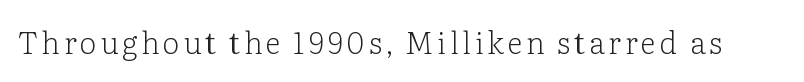
The image shows 30 px light serif type, upright; set not underlined; low stroke contrast and a medium x-height.
